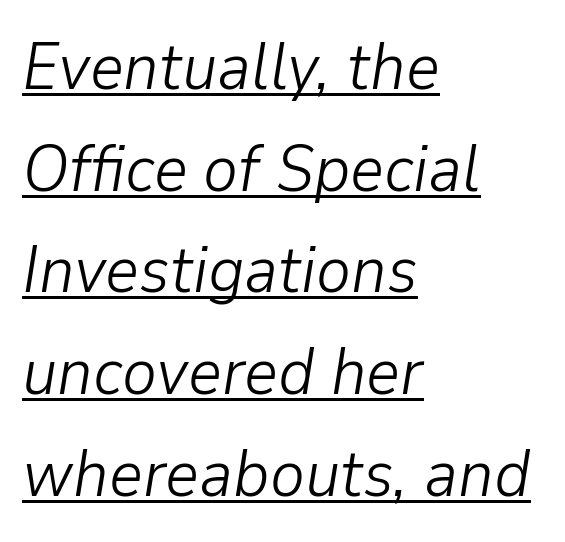
{"italic": "yes", "lean": "right", "slant_degrees": 9, "bold": "no", "weight": "light", "width": "normal", "stroke_contrast": "low", "x_height": "medium", "monospaced": "no", "underline": "yes", "align": "left", "line_spacing": "normal", "line_spacing_ratio": 1.54, "letter_spacing": "normal", "letter_spacing_em": 0.0, "glyph_px": 66}
